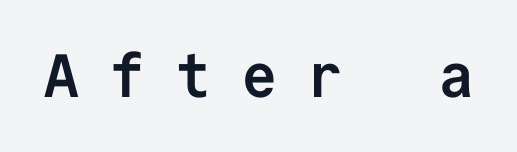
A dark, heavy texture on the line: the type is bold. No word sits above an underline. You could only call the tracking loose — the letters float apart. This is the regular roman posture of the typeface. Classification — sans serif.
